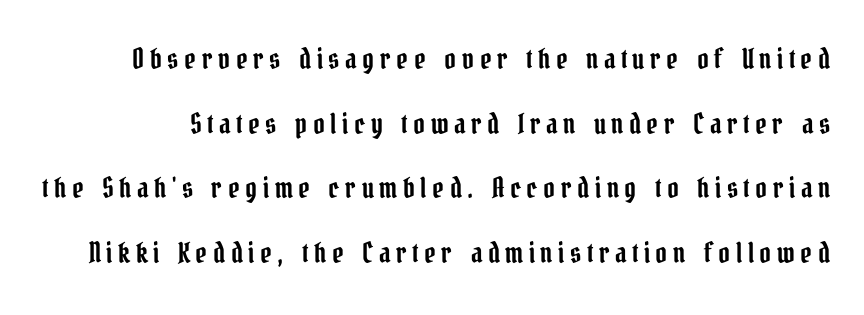
{"serif": "yes", "italic": "no", "width": "condensed", "stroke_contrast": "low", "x_height": "medium", "monospaced": "no", "underline": "no", "line_spacing": "loose", "line_spacing_ratio": 2.31, "letter_spacing": "wide", "letter_spacing_em": 0.2, "glyph_px": 28}
